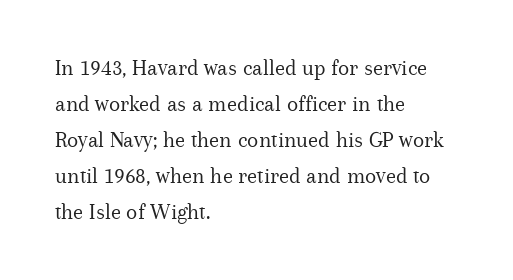
The image shows 23 px text type, upright; set left-aligned, normal line spacing (1.56x), normal letter spacing, not underlined.
